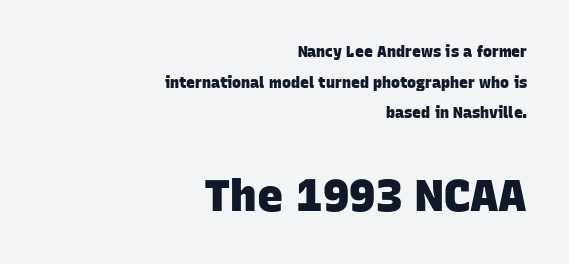
The image shows 44 px heavy sans-serif type; set right-aligned, loose line spacing (2.04x), normal letter spacing, not underlined; the second (bottom) block is 2.93x larger; low stroke contrast and a large x-height.
